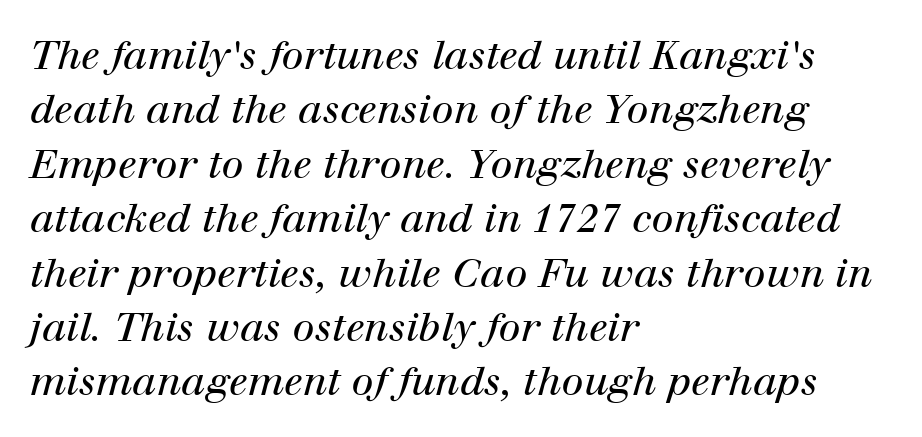
Q: Is the text bold? A: No.
Q: Is the text italic (slanted)? A: Yes, it leans right by about 12 degrees.
Q: Is the typeface a serif or a sans-serif typeface? A: Serif.
Q: Is the text underlined? A: No.
Q: How is the paragraph aligned? A: Left-aligned.
Q: Is the spacing between letters normal or unusually wide? A: Normal.
Q: Is the spacing between lines tight, normal or loose? A: Normal.
Q: Width (condensed, normal, or wide)? A: Normal.
Q: Stroke contrast? A: High.
Q: x-height? A: Medium.
Q: Monospaced? A: No.
